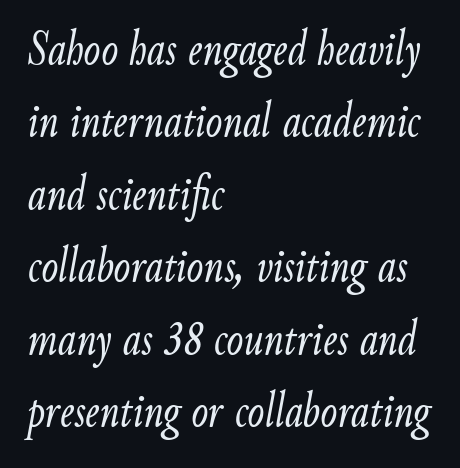
Left-aligned paragraph, ragged on the right. Default kerning and tracking; the words read as compact shapes. A clean baseline with only descenders dipping below it. Proportional: the letters do not fall into vertical columns. One glance says typical: line gaps are just what's usual. The text carries the slant typical of an italic or oblique font.
